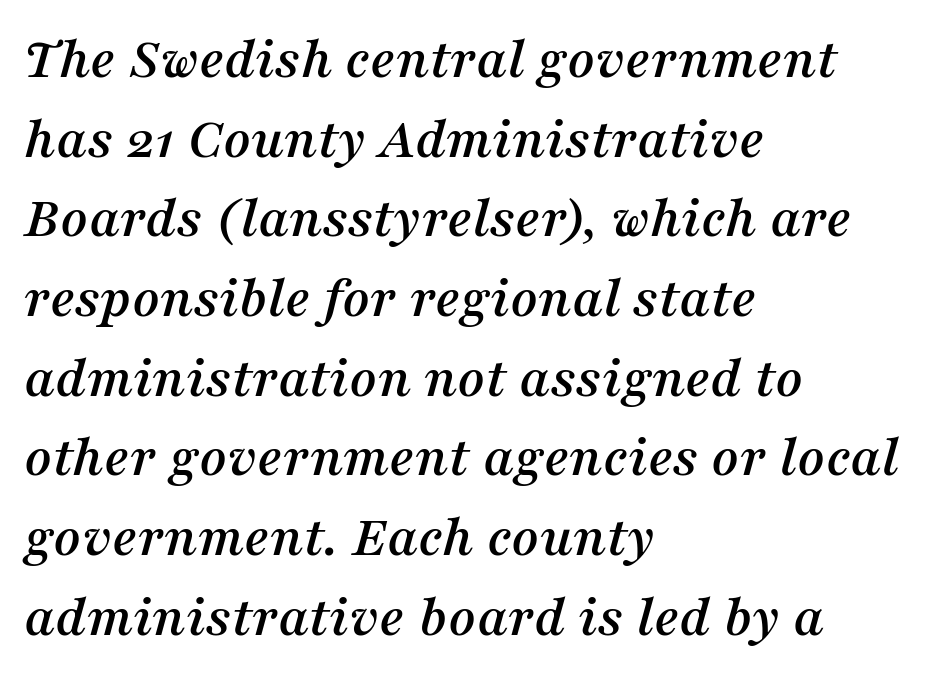
The image shows 59 px serif type, italic (leaning right); set left-aligned, normal line spacing (1.35x), normal letter spacing, not underlined; medium stroke contrast and a medium x-height.
